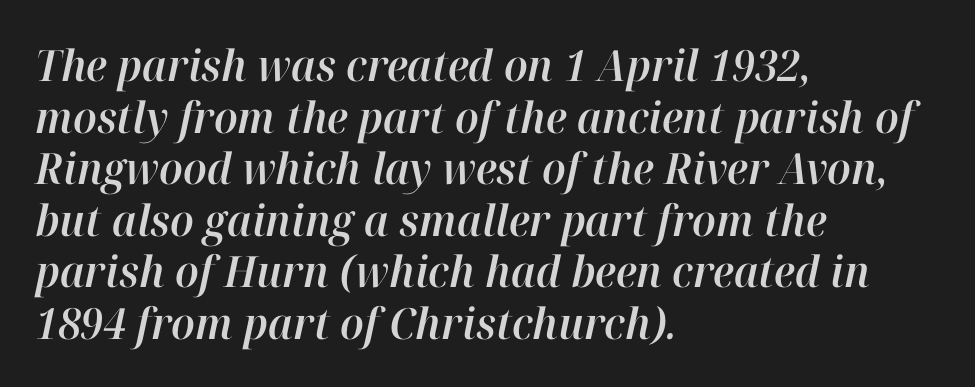
The image shows 43 px text type, italic (leaning right); set left-aligned, line spacing 1.2x, normal letter spacing, not underlined; high stroke contrast and a medium x-height.
